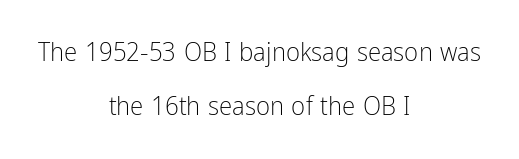
{"italic": "no", "bold": "no", "underline": "no", "align": "center", "line_spacing": "loose", "line_spacing_ratio": 2.0, "letter_spacing": "normal", "letter_spacing_em": 0.0, "glyph_px": 27}
